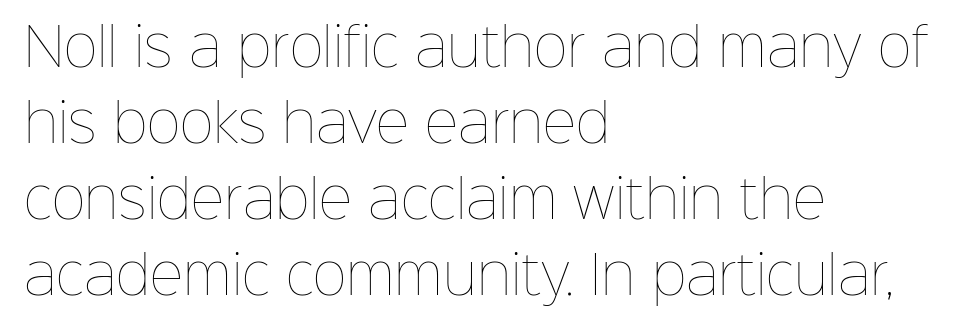
{"italic": "no", "bold": "no", "weight": "thin", "width": "normal", "stroke_contrast": "low", "x_height": "medium", "monospaced": "no", "underline": "no", "align": "left", "line_spacing": "normal", "line_spacing_ratio": 1.46, "letter_spacing": "normal", "letter_spacing_em": 0.0, "glyph_px": 52}
